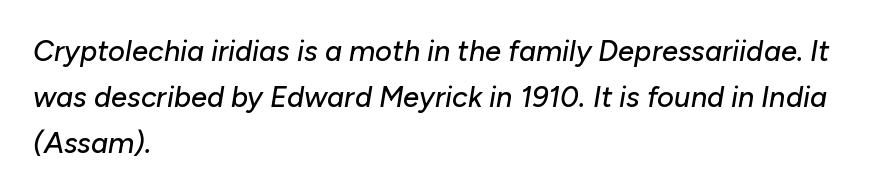
The image shows 29 px text type, italic (leaning right); set left-aligned, normal line spacing (1.58x), normal letter spacing, not underlined; low stroke contrast and a medium x-height.
